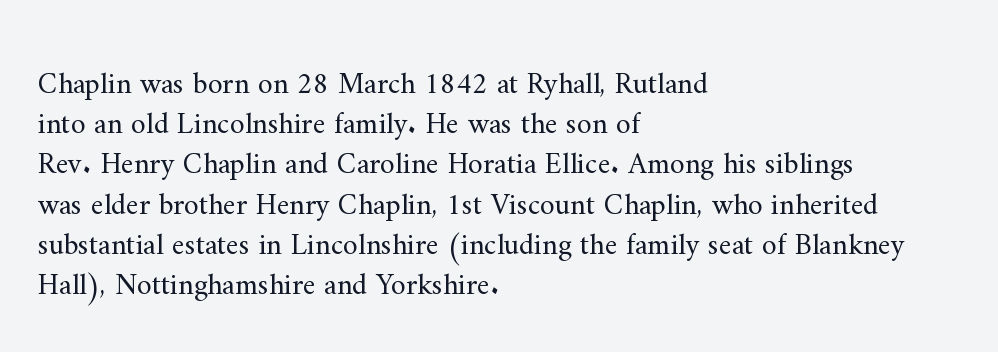
Q: Is the text bold? A: No.
Q: Is the text italic (slanted)? A: No, it is upright.
Q: Is the typeface a serif or a sans-serif typeface? A: Serif.
Q: Is the text underlined? A: No.
Q: How is the paragraph aligned? A: Left-aligned.
Q: Is the spacing between letters normal or unusually wide? A: Normal.
Q: Is the spacing between lines tight, normal or loose? A: Normal.
Q: Width (condensed, normal, or wide)? A: Normal.
Q: Stroke contrast? A: Medium.
Q: x-height? A: Small.
Q: Monospaced? A: No.
